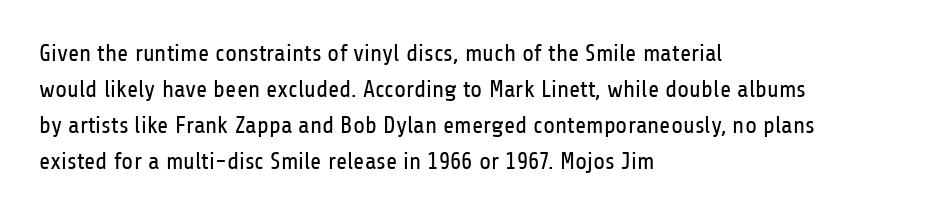
The image shows 24 px text type, upright; set left-aligned, normal line spacing (1.5x), normal letter spacing, not underlined.
